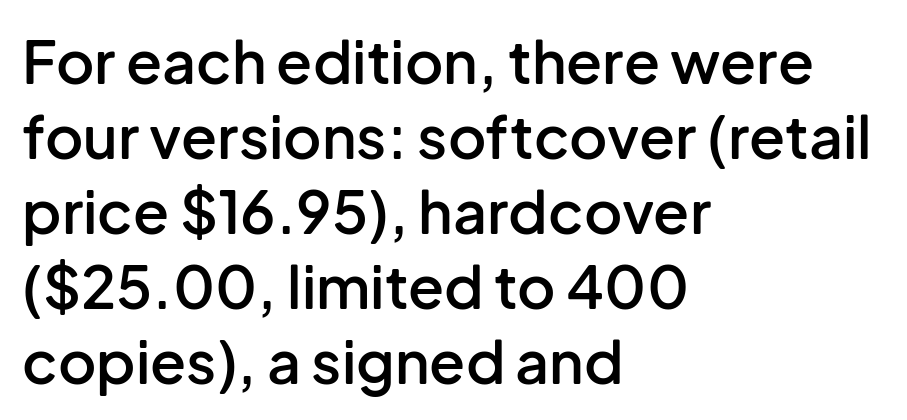
{"serif": "no", "italic": "no", "bold": "semi", "weight": "semibold", "width": "normal", "stroke_contrast": "low", "x_height": "medium", "monospaced": "no", "underline": "no", "align": "left", "line_spacing": "normal", "line_spacing_ratio": 1.27, "letter_spacing": "normal", "letter_spacing_em": 0.0, "glyph_px": 59}
